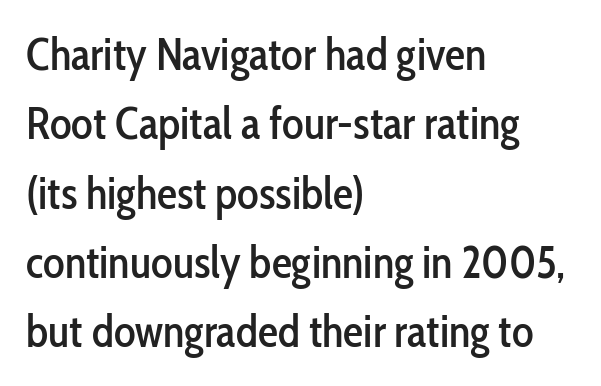
Q: Is the text italic (slanted)? A: No, it is upright.
Q: Is the typeface a serif or a sans-serif typeface? A: Sans-serif.
Q: Is the text underlined? A: No.
Q: How is the paragraph aligned? A: Left-aligned.
Q: Is the spacing between letters normal or unusually wide? A: Normal.
Q: Is the spacing between lines tight, normal or loose? A: Normal.
Q: Width (condensed, normal, or wide)? A: Condensed.
Q: Stroke contrast? A: Low.
Q: x-height? A: Medium.
Q: Monospaced? A: No.
